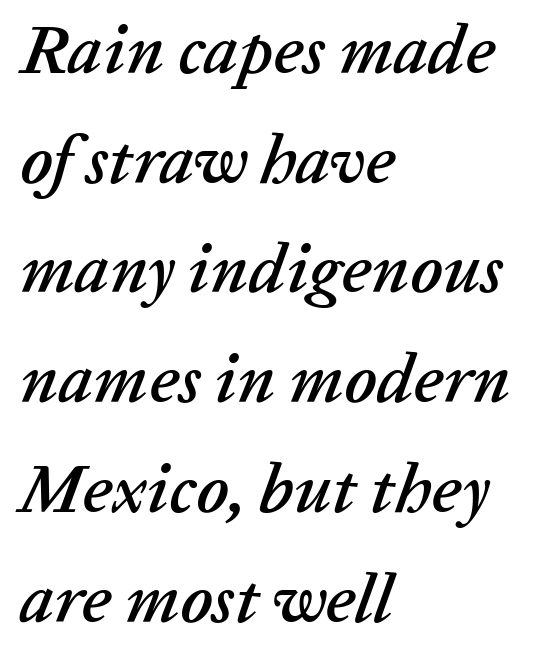
{"italic": "yes", "lean": "right", "slant_degrees": 20, "width": "normal", "stroke_contrast": "low", "x_height": "medium", "monospaced": "no", "underline": "no", "align": "left", "line_spacing": "normal", "line_spacing_ratio": 1.59, "letter_spacing": "normal", "letter_spacing_em": 0.0, "glyph_px": 69}
